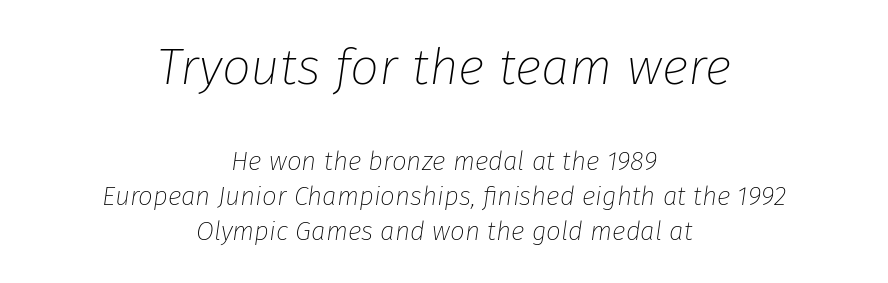
{"italic": "yes", "lean": "right", "slant_degrees": 8, "bold": "no", "weight": "thin", "width": "normal", "stroke_contrast": "low", "x_height": "medium", "monospaced": "no", "underline": "no", "align": "center", "line_spacing": "normal", "line_spacing_ratio": 1.34, "letter_spacing": "normal", "letter_spacing_em": 0.0, "larger_block": "first", "size_ratio": 1.96, "glyph_px": 51}
